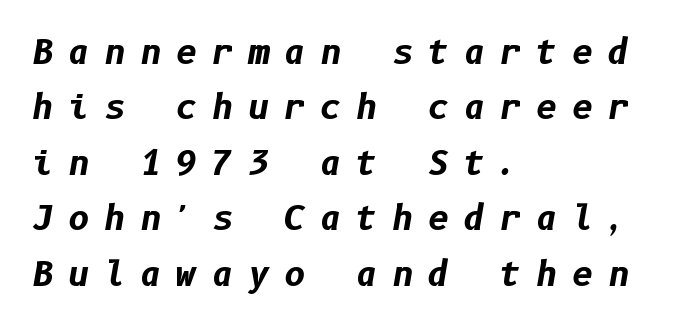
{"italic": "yes", "lean": "right", "slant_degrees": 10, "bold": "yes", "weight": "bold", "width": "normal", "stroke_contrast": "low", "x_height": "medium", "underline": "no", "align": "left", "line_spacing": "normal", "line_spacing_ratio": 1.68, "letter_spacing": "wide", "letter_spacing_em": 0.44, "glyph_px": 33}
